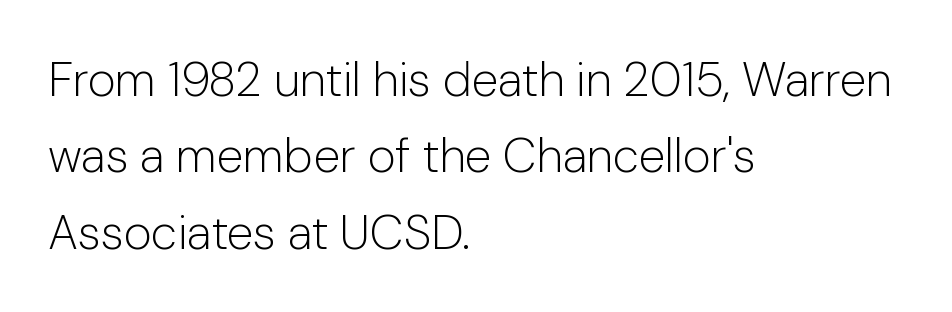
Q: Is the text bold? A: No.
Q: Is the text italic (slanted)? A: No, it is upright.
Q: Is the typeface a serif or a sans-serif typeface? A: Sans-serif.
Q: Is the text underlined? A: No.
Q: How is the paragraph aligned? A: Left-aligned.
Q: Is the spacing between letters normal or unusually wide? A: Normal.
Q: Is the spacing between lines tight, normal or loose? A: Normal.
Q: Width (condensed, normal, or wide)? A: Normal.
Q: Stroke contrast? A: Low.
Q: x-height? A: Medium.
Q: Monospaced? A: No.
